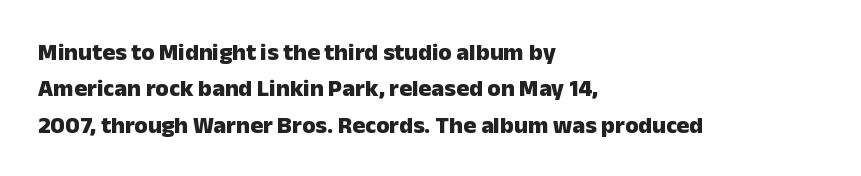
Q: Is the text bold? A: Yes.
Q: Is the text italic (slanted)? A: No, it is upright.
Q: Is the text underlined? A: No.
Q: How is the paragraph aligned? A: Left-aligned.
Q: Is the spacing between letters normal or unusually wide? A: Normal.
Q: Is the spacing between lines tight, normal or loose? A: Normal.
